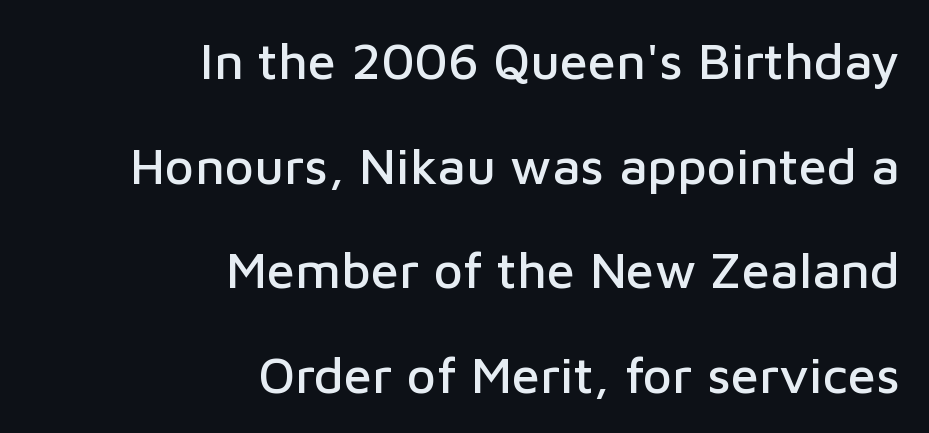
{"serif": "no", "italic": "no", "width": "normal", "stroke_contrast": "low", "x_height": "medium", "monospaced": "no", "underline": "no", "align": "right", "line_spacing": "loose", "line_spacing_ratio": 2.05, "letter_spacing": "normal", "letter_spacing_em": 0.0, "glyph_px": 51}
